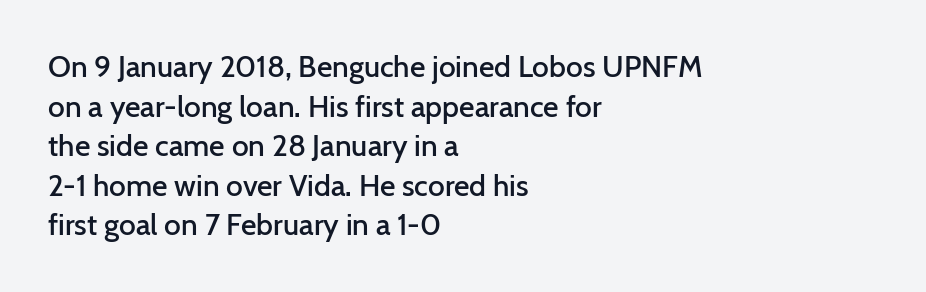
Does the leading feel generous? No, just average. Every letter is mildly thick-stroked: semibold rather than bold. Looks like regular typesetting: each glyph gets only the width it needs. The face used here is rendered with its standard letterfit. Typographically, this falls in the sans-serif category. Quick note: underline off.
